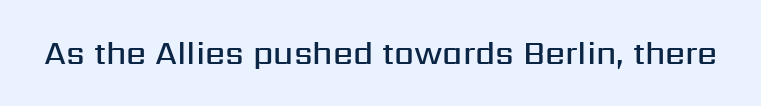
Q: Is the text bold? A: Semi-bold.
Q: Is the text italic (slanted)? A: No, it is upright.
Q: Is the typeface a serif or a sans-serif typeface? A: Sans-serif.
Q: Is the text underlined? A: No.
Q: Is the spacing between letters normal or unusually wide? A: Normal.
Q: Width (condensed, normal, or wide)? A: Normal.
Q: Stroke contrast? A: Medium.
Q: x-height? A: Medium.
Q: Monospaced? A: No.
